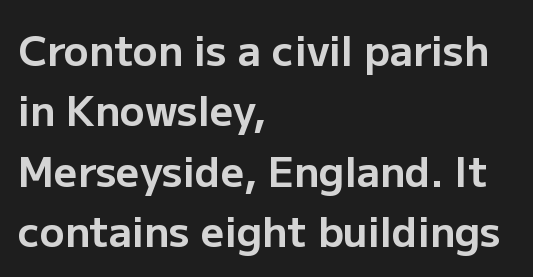
The image shows 41 px bold sans-serif type, upright; set left-aligned, normal line spacing (1.47x), normal letter spacing, not underlined; low stroke contrast and a medium x-height.
